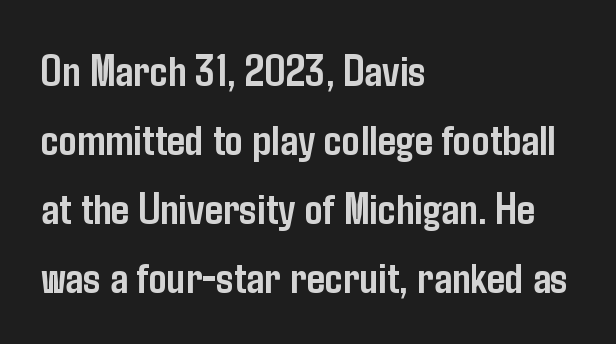
The image shows 45 px semibold, condensed sans-serif type, upright; set left-aligned, normal line spacing (1.53x), normal letter spacing, not underlined; low stroke contrast and a medium x-height.
